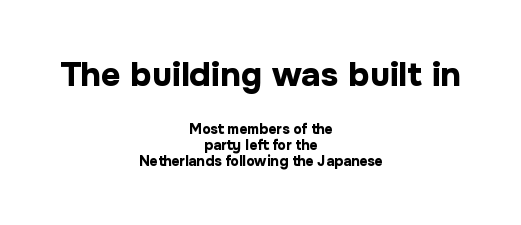
The image shows 34 px bold sans-serif type, upright; set centered, line spacing 1.16x, normal letter spacing, not underlined; the first (top) block is 2.43x larger; low stroke contrast and a medium x-height.
